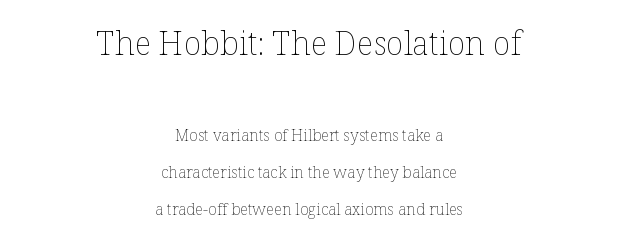
{"italic": "no", "bold": "no", "weight": "thin", "width": "normal", "stroke_contrast": "low", "x_height": "medium", "monospaced": "no", "underline": "no", "align": "center", "line_spacing": "loose", "line_spacing_ratio": 2.3, "letter_spacing": "normal", "letter_spacing_em": 0.0, "larger_block": "first", "size_ratio": 2.06, "glyph_px": 33}
